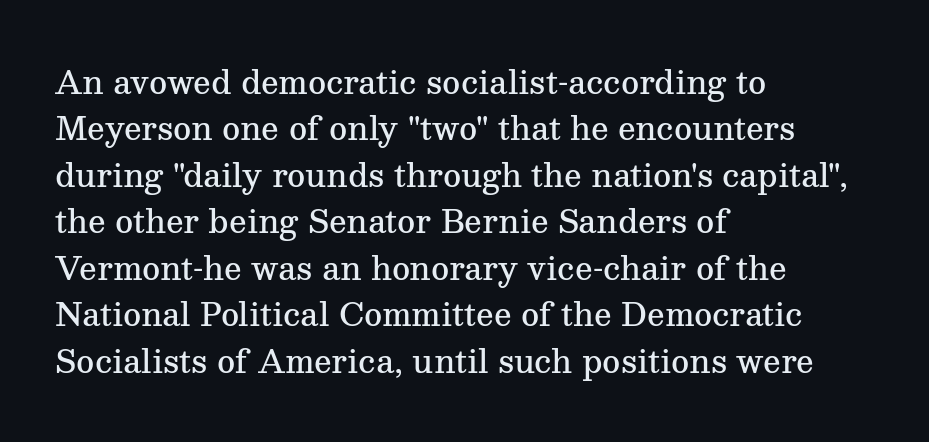
The image shows 31 px semibold serif type, upright; set left-aligned, normal line spacing (1.5x), normal letter spacing, not underlined; medium stroke contrast and a medium x-height.
